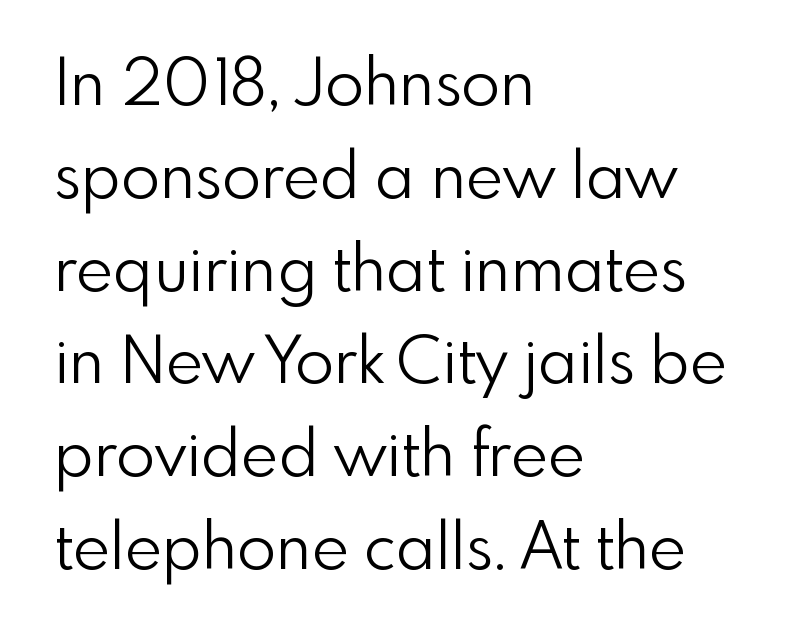
Horizontally, the lines are justified to the leading edge only. Does the lettering tilt? It doesn't — this is upright. Words appear dense and cohesive because spacing is normal. Serifs: no, the terminals of the letterforms are clean.
